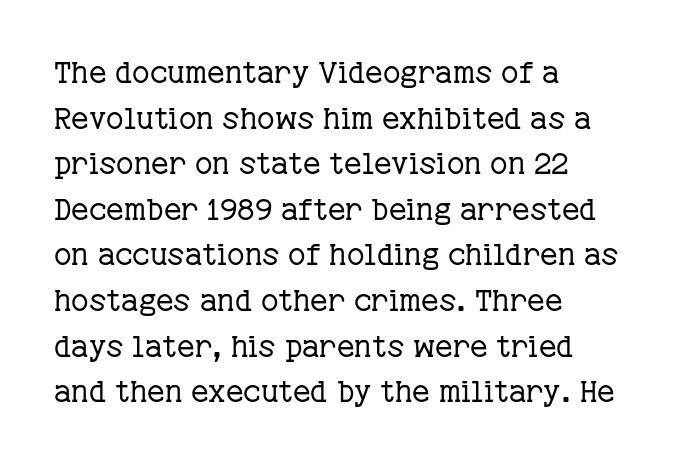
Q: Is the text bold? A: No.
Q: Is the text italic (slanted)? A: No, it is upright.
Q: Is the typeface a serif or a sans-serif typeface? A: Serif.
Q: Is the text underlined? A: No.
Q: How is the paragraph aligned? A: Left-aligned.
Q: Is the spacing between letters normal or unusually wide? A: Normal.
Q: Is the spacing between lines tight, normal or loose? A: Normal.
Q: Width (condensed, normal, or wide)? A: Normal.
Q: Stroke contrast? A: Low.
Q: x-height? A: Medium.
Q: Monospaced? A: No.
